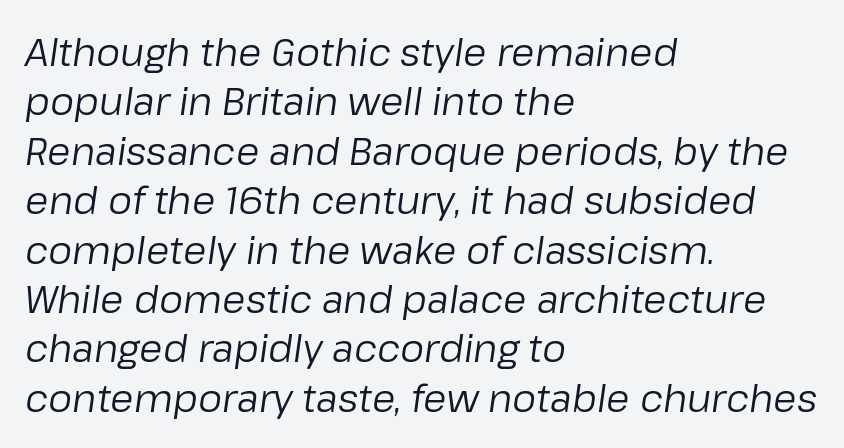
Looking at the ascenders, they clearly lean. Descenders hang freely into open space. The typesetting does not lean heavy: it is not bold. All the whitespace from short lines collects on the right.
